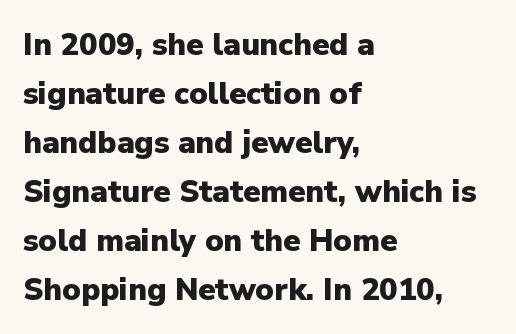
The image shows 31 px heavy sans-serif type, upright; set left-aligned, normal line spacing (1.58x), normal letter spacing, not underlined; low stroke contrast and a medium x-height.
